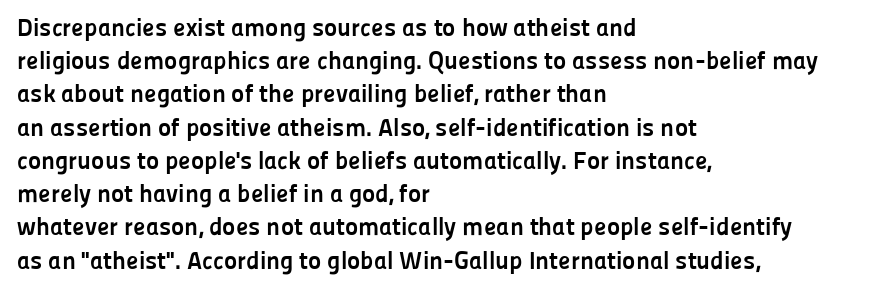
{"italic": "no", "bold": "yes", "underline": "no", "align": "left", "line_spacing": "normal", "line_spacing_ratio": 1.33, "letter_spacing": "normal", "letter_spacing_em": 0.0, "glyph_px": 25}
